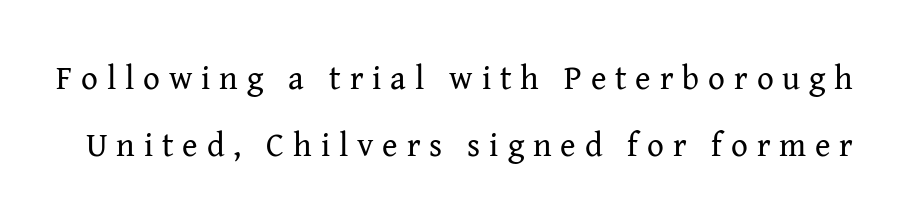
The glyphs in this specimen are seriffed. The typesetting does not lean heavy: it is not bold. Think of a printed novel: that variable character pitch is what you see here. Tall strokes in this sample are plumb rather than angled. Leading is clearly above the norm, producing a sparse column.
